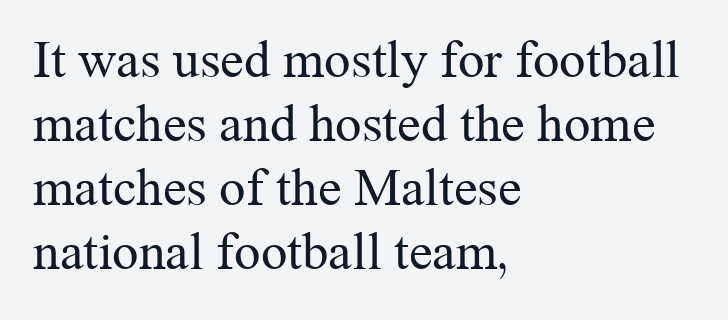
The font is comparable to plain body text, perhaps lighter. The designer went with a serif here, giving each stem small feet. Varying glyph widths throughout — classic text-font behaviour. No word sits above an underline.
